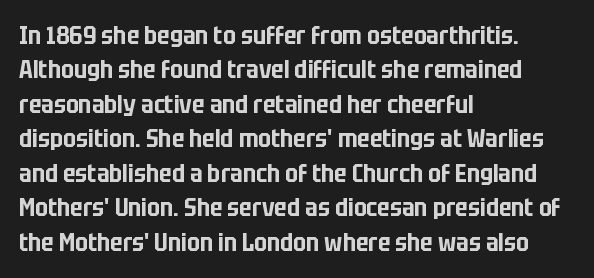
Style check: upright. All the whitespace from short lines collects on the right. Rule under the text: the space is simply empty. Leading matches the norm, producing a regular column.
